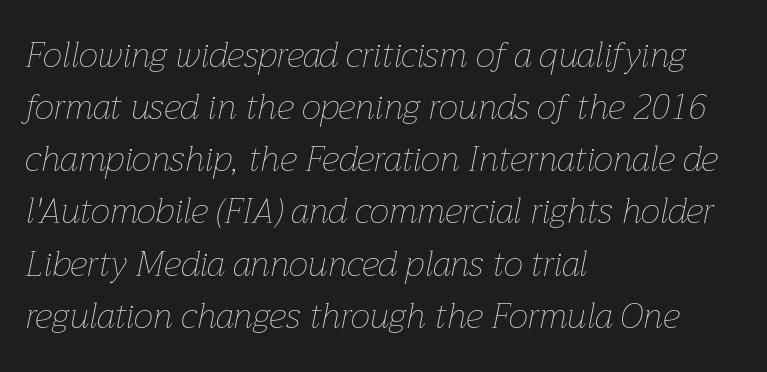
Q: Is the text bold? A: No.
Q: Is the text italic (slanted)? A: Yes, it leans right by about 12 degrees.
Q: Is the text underlined? A: No.
Q: How is the paragraph aligned? A: Left-aligned.
Q: Is the spacing between letters normal or unusually wide? A: Normal.
Q: Is the spacing between lines tight, normal or loose? A: Normal.
Q: Width (condensed, normal, or wide)? A: Normal.
Q: Stroke contrast? A: Low.
Q: x-height? A: Medium.
Q: Monospaced? A: No.
